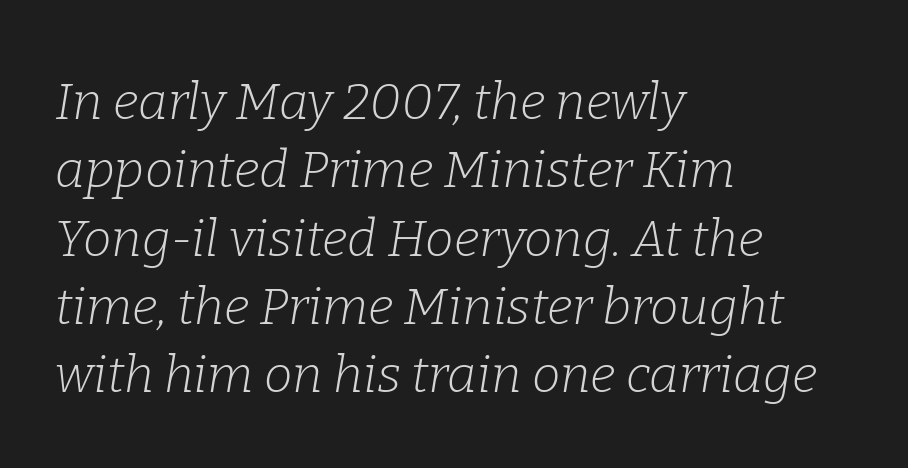
{"serif": "yes", "italic": "yes", "lean": "right", "slant_degrees": 9, "bold": "no", "weight": "light", "width": "normal", "stroke_contrast": "low", "x_height": "medium", "monospaced": "no", "underline": "no", "align": "left", "line_spacing": "normal", "line_spacing_ratio": 1.34, "letter_spacing": "normal", "letter_spacing_em": 0.0, "glyph_px": 51}
